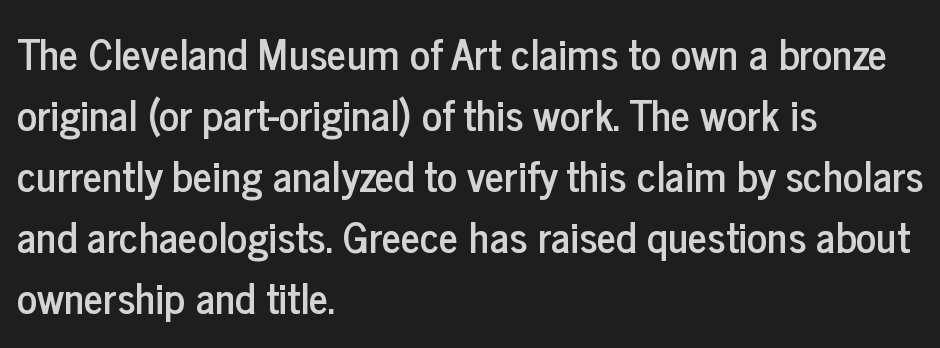
{"serif": "no", "italic": "no", "width": "condensed", "stroke_contrast": "low", "x_height": "medium", "monospaced": "no", "underline": "no", "align": "left", "line_spacing": "normal", "line_spacing_ratio": 1.45, "letter_spacing": "normal", "letter_spacing_em": 0.0, "glyph_px": 42}
